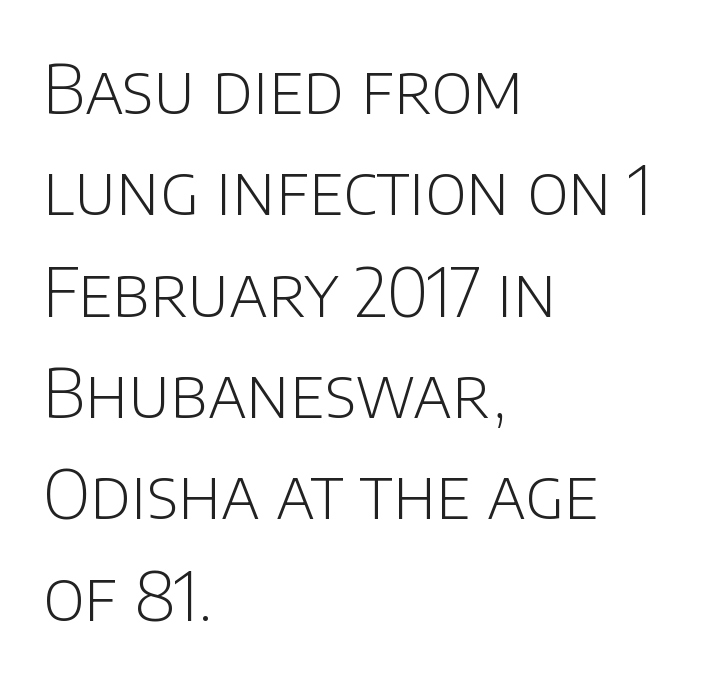
Proportional: the letters do not fall into vertical columns. The passage shown is typeset with a sans-serif family. This is roman type, the default non-slanted kind. Ink coverage per letter is moderate at most. How are the letters spaced? Ordinarily, with no added tracking.
